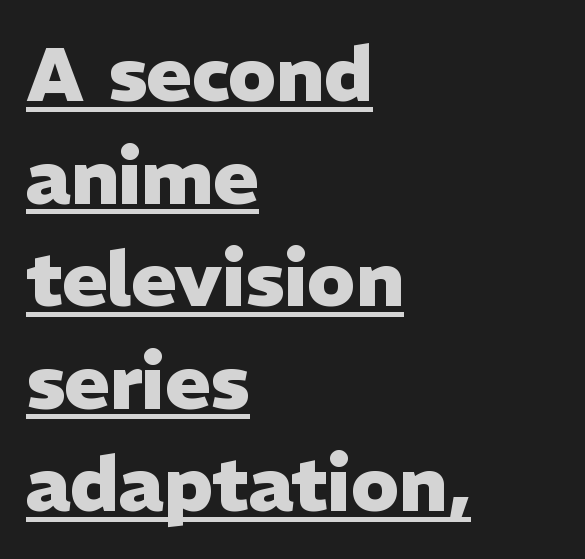
{"serif": "no", "italic": "no", "bold": "yes", "weight": "heavy", "width": "normal", "stroke_contrast": "low", "x_height": "medium", "monospaced": "no", "underline": "yes", "align": "left", "line_spacing": "normal", "line_spacing_ratio": 1.35, "letter_spacing": "normal", "letter_spacing_em": 0.0, "glyph_px": 76}
